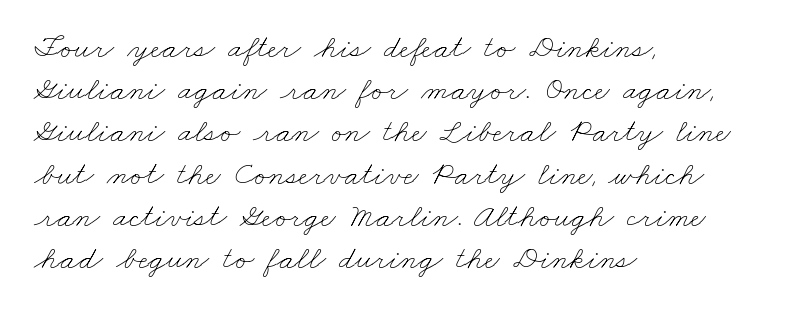
The image shows 33 px thin, wide type; set left-aligned, normal line spacing (1.28x), normal letter spacing, not underlined; low stroke contrast and a small x-height.
